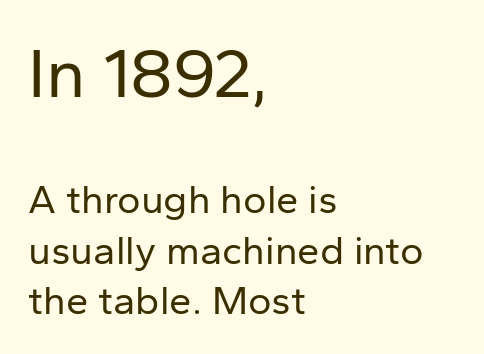
The image shows 70 px regular-weight sans-serif type, upright; set left-aligned, normal line spacing (1.27x), normal letter spacing, not underlined; the first (top) block is 1.75x larger; low stroke contrast and a medium x-height.
